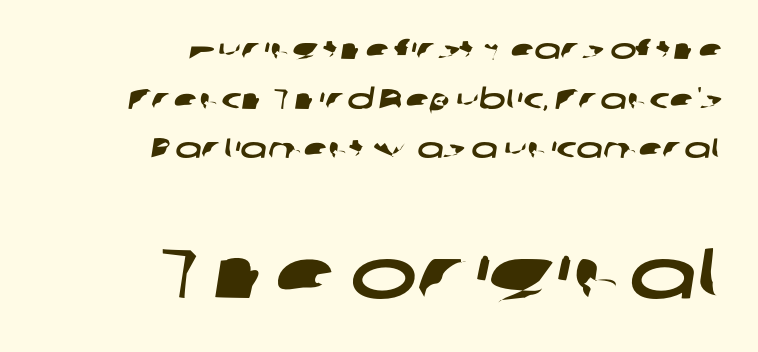
{"serif": "no", "width": "wide", "stroke_contrast": "low", "x_height": "medium", "monospaced": "no", "underline": "no", "align": "right", "line_spacing_ratio": 1.77, "letter_spacing": "normal", "letter_spacing_em": 0.0, "larger_block": "second", "size_ratio": 2.54, "glyph_px": 71}
